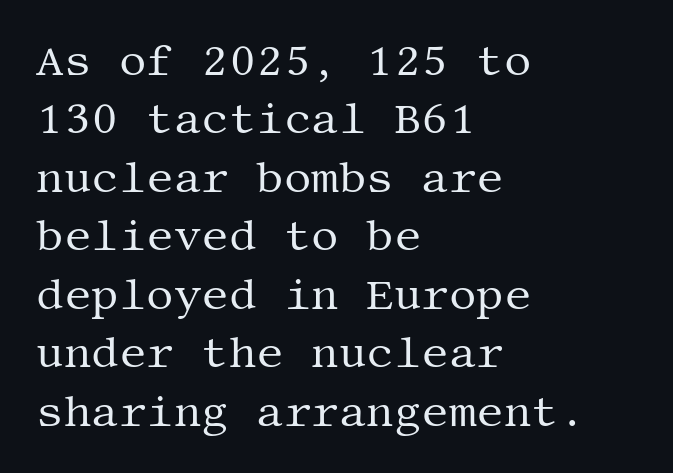
The image shows 43 px regular-weight serif type, upright; set left-aligned, normal line spacing (1.36x), normal letter spacing, not underlined; medium stroke contrast and a large x-height.
